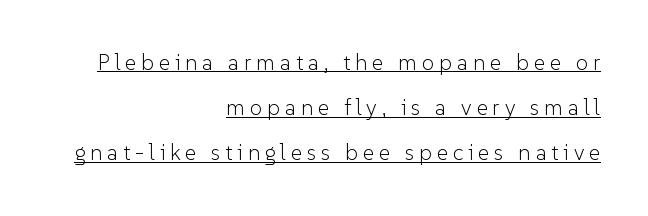
{"italic": "no", "bold": "no", "underline": "yes", "align": "right", "line_spacing": "loose", "line_spacing_ratio": 2.05, "letter_spacing": "wide", "letter_spacing_em": 0.22, "glyph_px": 22}
